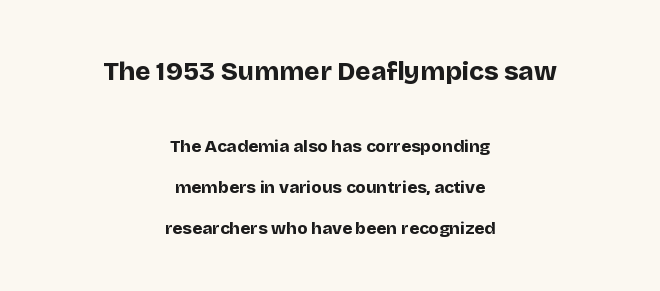
The image shows 26 px bold type, upright; set centered, loose line spacing (2.41x), normal letter spacing, not underlined; the first (top) block is 1.53x larger.
